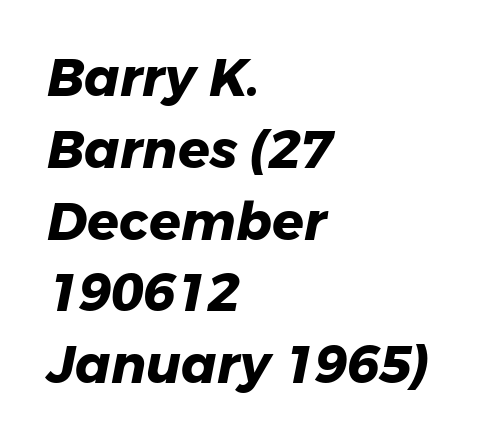
Q: Is the text bold? A: Yes.
Q: Is the typeface a serif or a sans-serif typeface? A: Sans-serif.
Q: Is the text underlined? A: No.
Q: How is the paragraph aligned? A: Left-aligned.
Q: Is the spacing between letters normal or unusually wide? A: Normal.
Q: Is the spacing between lines tight, normal or loose? A: Normal.
Q: Width (condensed, normal, or wide)? A: Normal.
Q: Stroke contrast? A: Low.
Q: x-height? A: Medium.
Q: Monospaced? A: No.
